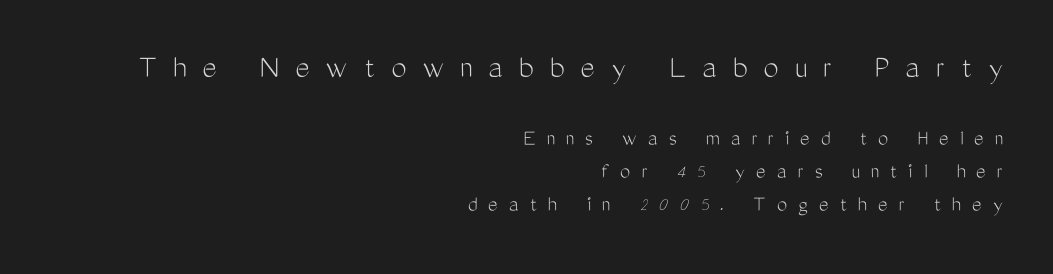
The image shows 34 px light, condensed sans-serif type, upright; set right-aligned, normal line spacing (1.44x), unusually wide letter spacing (+0.47 em), not underlined; the first (top) block is 1.48x larger; medium stroke contrast and a medium x-height.
